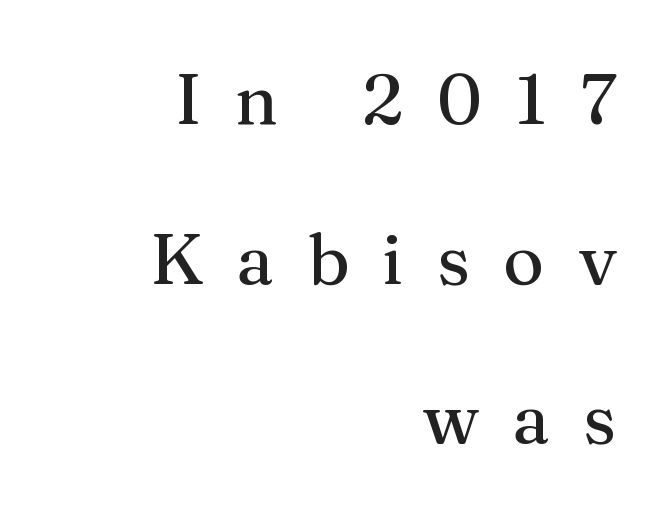
The image shows 70 px serif type, upright; set right-aligned, loose line spacing (2.28x), unusually wide letter spacing (+0.48 em), not underlined; medium stroke contrast and a medium x-height.
